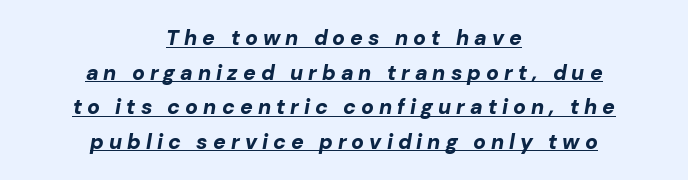
The block of text has a typical density, with ordinary space between rows. The lines are quadded center. The passage shown leans; its letterforms are oblique. Every word sits above its own underline. You'd pick this weight for a headline — it's a proper bold.
